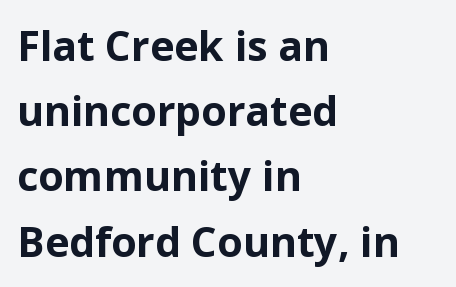
The image shows 41 px bold sans-serif type, upright; set left-aligned, normal line spacing (1.59x), normal letter spacing, not underlined; low stroke contrast and a medium x-height.
